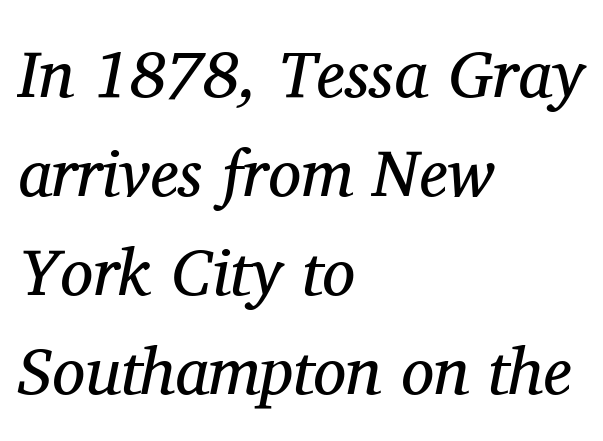
The image shows 66 px regular-weight serif type, italic (leaning right); set left-aligned, normal line spacing (1.5x), normal letter spacing, not underlined; medium stroke contrast and a medium x-height.
